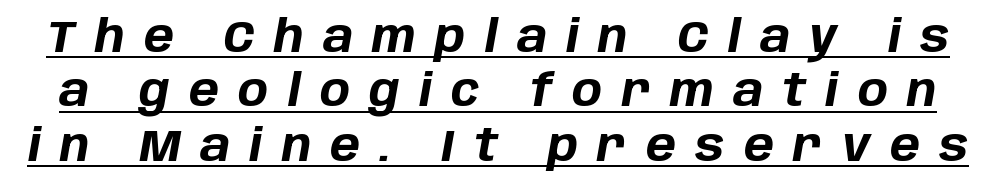
Q: Is the text bold? A: Yes.
Q: Is the text italic (slanted)? A: Yes, it leans right by about 10 degrees.
Q: Is the text underlined? A: Yes.
Q: Is the spacing between letters normal or unusually wide? A: Unusually wide.
Q: Width (condensed, normal, or wide)? A: Normal.
Q: Stroke contrast? A: Low.
Q: x-height? A: Large.
Q: Monospaced? A: No.
